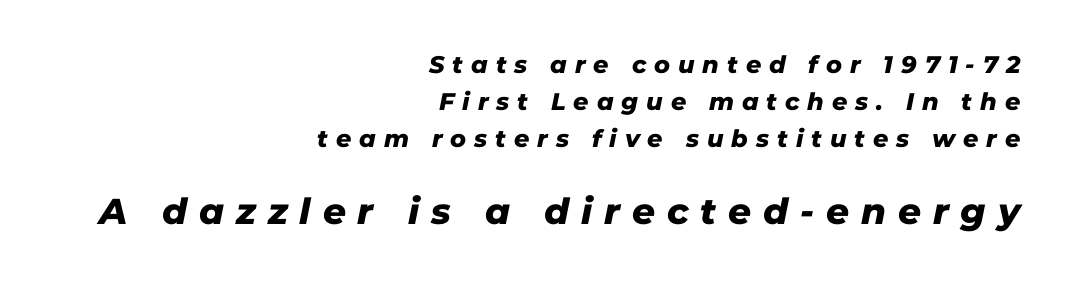
{"serif": "no", "width": "normal", "stroke_contrast": "low", "x_height": "medium", "monospaced": "no", "underline": "no", "align": "right", "line_spacing": "normal", "line_spacing_ratio": 1.55, "letter_spacing": "wide", "letter_spacing_em": 0.33, "larger_block": "second", "size_ratio": 1.5, "glyph_px": 36}
